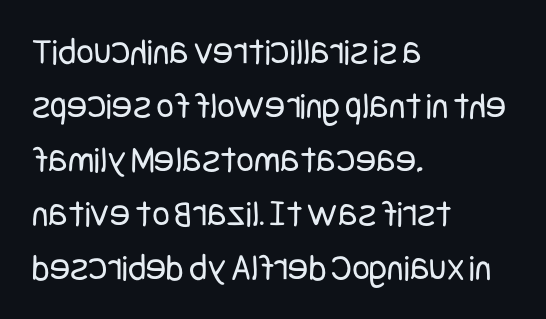
{"serif": "no", "italic": "no", "bold": "no", "weight": "regular", "width": "condensed", "stroke_contrast": "low", "x_height": "large", "underline": "no", "align": "left", "line_spacing": "normal", "line_spacing_ratio": 1.42, "letter_spacing": "normal", "letter_spacing_em": 0.0, "glyph_px": 38}
